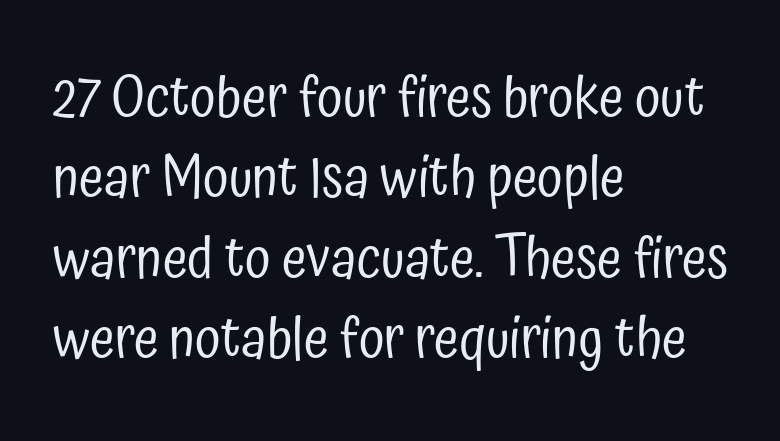
Character widths vary here, with narrow letters taking less room than wide ones. Stem width sits at or under what a default text font uses. The paragraph shown leans on its left margin. Standard letterfit; no display-style spreading of the glyphs.
